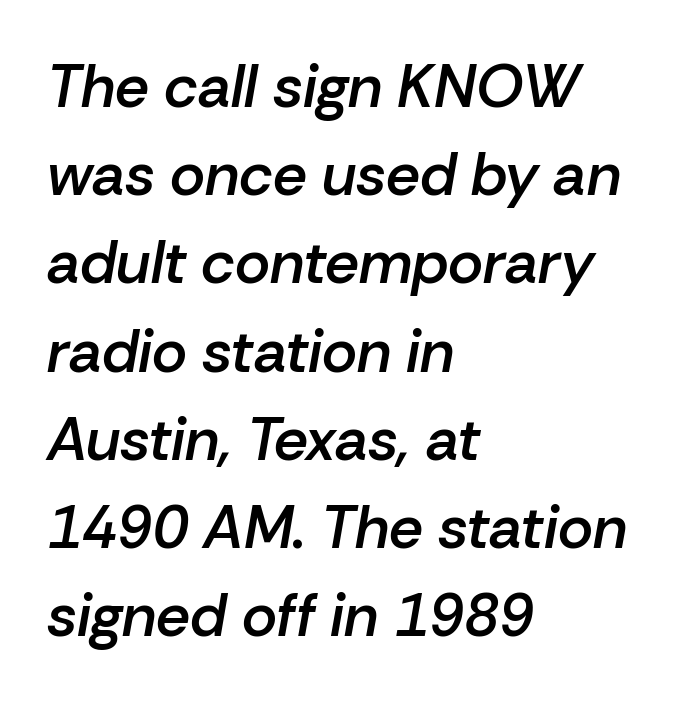
{"italic": "yes", "lean": "right", "slant_degrees": 10, "bold": "semi", "weight": "semibold", "width": "normal", "stroke_contrast": "low", "x_height": "medium", "monospaced": "no", "underline": "no", "align": "left", "line_spacing": "normal", "line_spacing_ratio": 1.47, "letter_spacing": "normal", "letter_spacing_em": 0.0, "glyph_px": 60}
